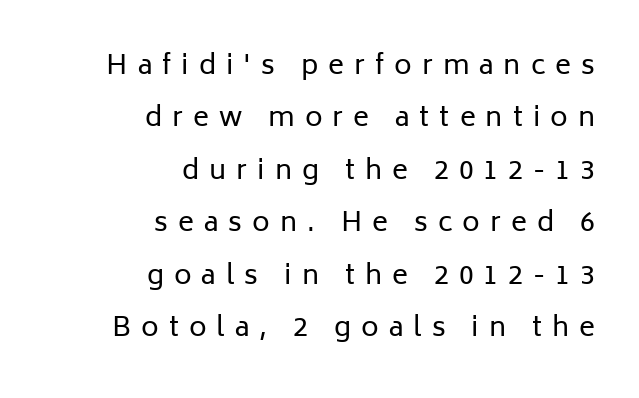
{"italic": "no", "bold": "no", "underline": "no", "align": "right", "line_spacing": "loose", "line_spacing_ratio": 1.94, "letter_spacing": "wide", "letter_spacing_em": 0.37, "glyph_px": 27}
